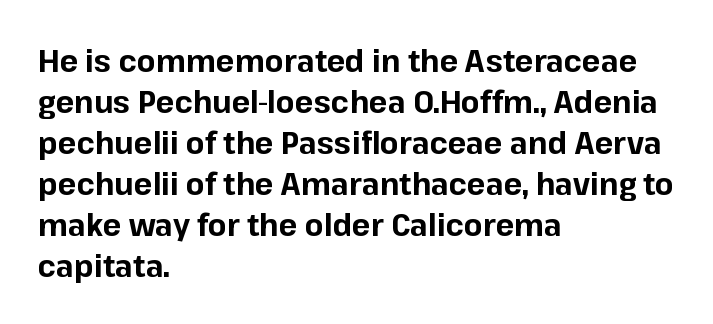
The type family on display is of the sans-serif kind. Plain, unruled lines of type. The rendering anchors every line to the left-hand side. The specimen reads as upright at a glance.
